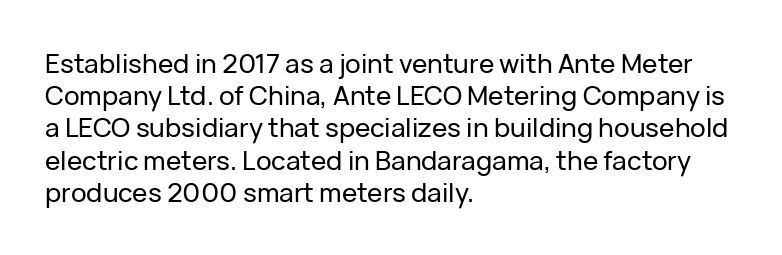
You could call the tracking neutral — neither tight nor loose. Posture: upright roman. Which margin do the lines hug? The left one — the right edge is uneven. Decoration check: the copy has no underline.
